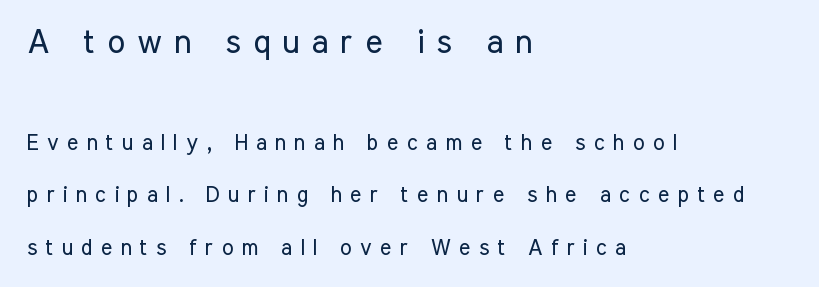
Is this a fixed-width face? No — the glyphs have proportional, varying widths. A typesetter would call this heavily tracked-out type. Airy leading. Is the stroke heavy? The answer is a plain regular-or-lighter. The letters in the upper block stand taller than those in the block below.
